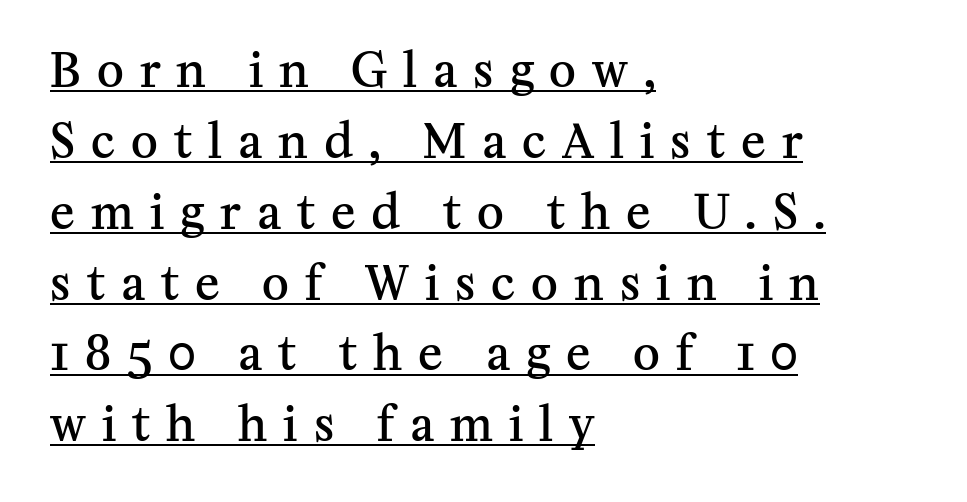
The image shows 46 px semibold serif type, upright; set left-aligned, normal line spacing (1.54x), unusually wide letter spacing (+0.35 em), underlined; medium stroke contrast and a medium x-height.
